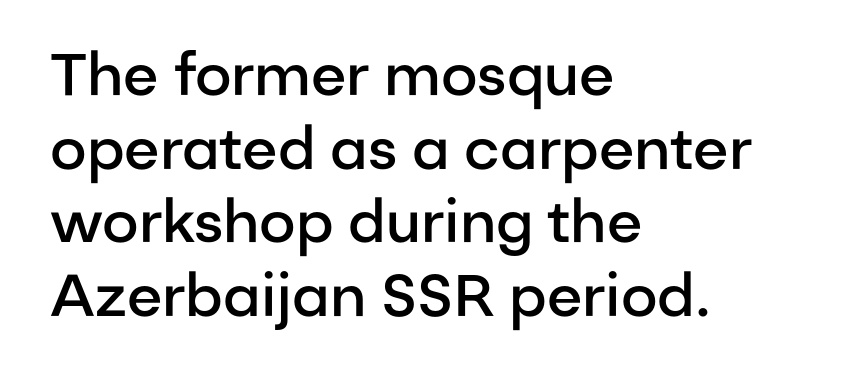
A bare baseline throughout the passage. This sample has the flowing, uneven cadence of proportional lettering. Note: no serifs on the glyphs. Students, note that the glyphs here touch the page at normal intervals. As a designer I'd log this as weight 600, semibold.
